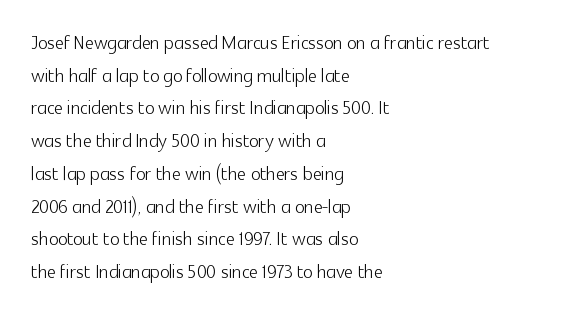
What's the leading like? Ordinary, nothing unusual. The passage shown has conventional tracking throughout. The typography opts for an upright posture over an oblique one. The passage is arranged the way most books set body copy — flush left.
